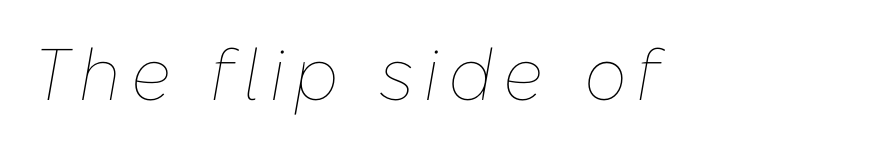
The image shows 73 px thin type, italic (leaning right); set not underlined; low stroke contrast and a medium x-height.
